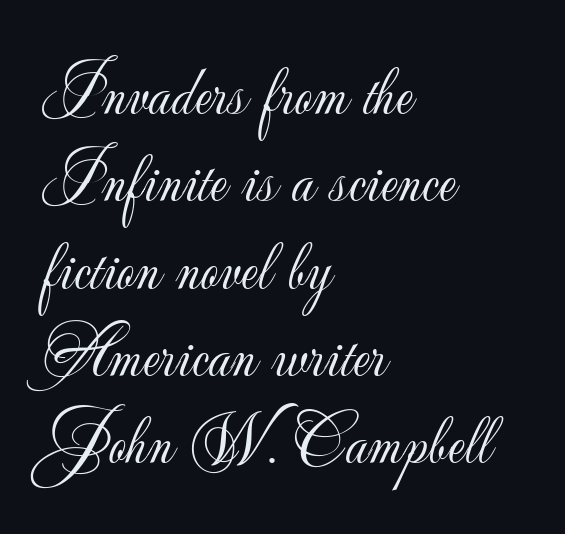
The image shows 71 px light sans-serif type; set left-aligned, line spacing 1.23x, normal letter spacing, not underlined; low stroke contrast and a small x-height.
